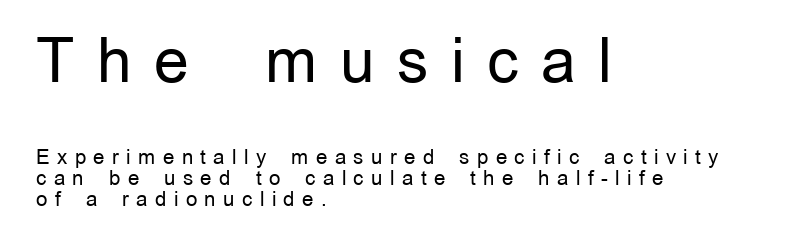
The image shows 61 px regular-weight sans-serif type, upright; set left-aligned, tight line spacing (1.05x), unusually wide letter spacing (+0.37 em), not underlined; the first (top) block is 3.05x larger; low stroke contrast and a medium x-height.
